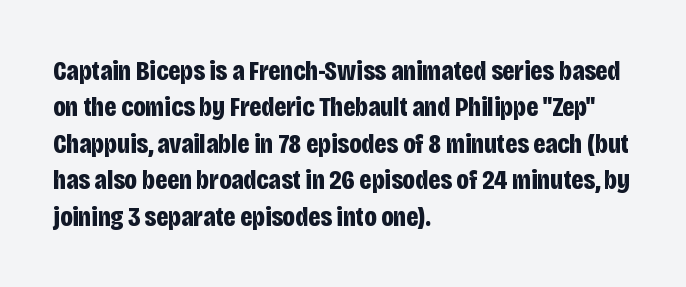
{"serif": "no", "italic": "no", "bold": "yes", "weight": "bold", "width": "condensed", "stroke_contrast": "low", "x_height": "large", "monospaced": "no", "underline": "no", "align": "left", "line_spacing": "normal", "line_spacing_ratio": 1.3, "letter_spacing": "normal", "letter_spacing_em": 0.0, "glyph_px": 28}
